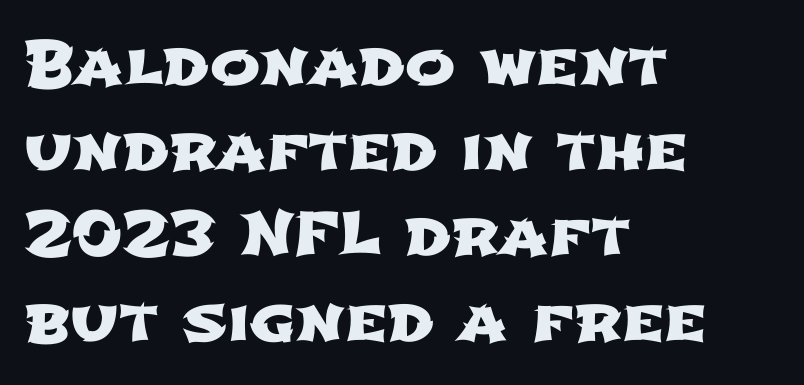
Think of a printed novel: that variable character pitch is what you see here. Observe the absence of serifs on each vertical stroke in this sample. The space between consecutive lines is moderate. The rag falls on the right side of this text block. Caption: standard tracking, unaltered.
